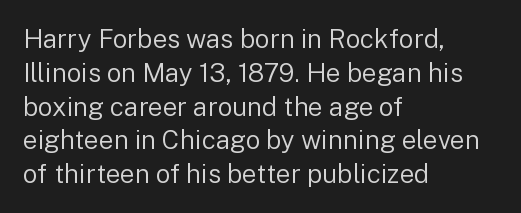
Descenders are the only things crossing below the line. Vertical strokes here are truly vertical. Compared with typical paragraphs, the rows here are spaced about the same. The setting favours the left margin, as ordinary paragraphs usually do.
